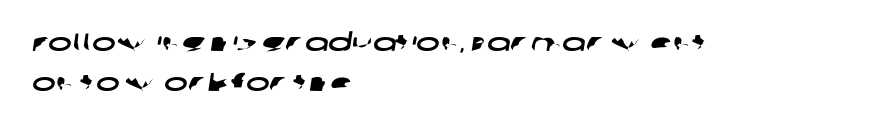
The image shows 25 px text type; set left-aligned, normal line spacing (1.62x), normal letter spacing, not underlined.
